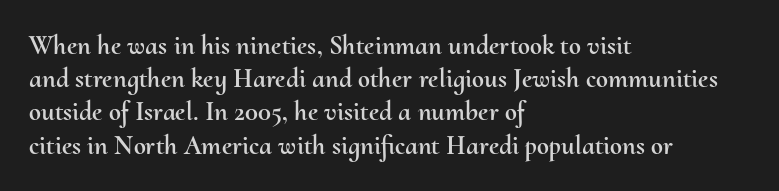
Q: Is the text italic (slanted)? A: No, it is upright.
Q: Is the text underlined? A: No.
Q: How is the paragraph aligned? A: Left-aligned.
Q: Is the spacing between letters normal or unusually wide? A: Normal.
